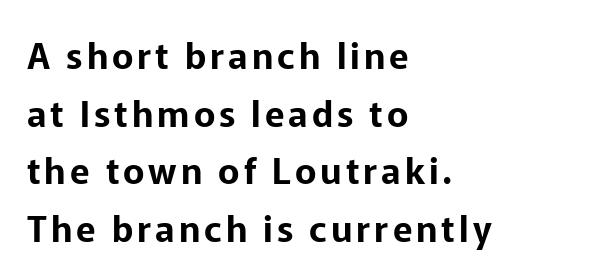
Leading matches the norm, producing a regular column. These lines are rendered in a variable-pitch font. The lines are quadded left. The font's upright variant was chosen for this text. Examine the stroke ends and you'll find no serifs.
